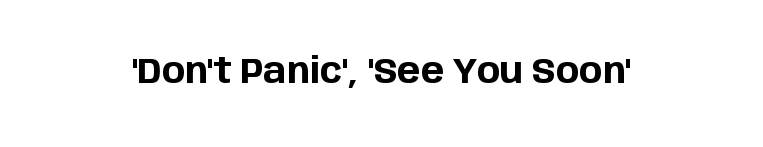
{"serif": "no", "italic": "no", "bold": "yes", "weight": "bold", "width": "normal", "stroke_contrast": "low", "x_height": "large", "monospaced": "no", "underline": "no", "letter_spacing": "normal", "letter_spacing_em": 0.0, "glyph_px": 35}
